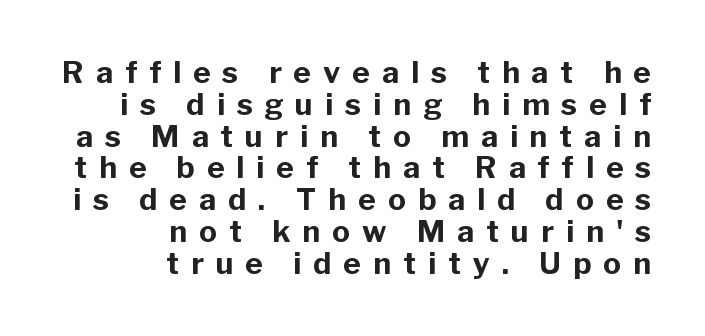
Q: Is the text bold? A: Yes.
Q: Is the text italic (slanted)? A: No, it is upright.
Q: Is the typeface a serif or a sans-serif typeface? A: Sans-serif.
Q: Is the text underlined? A: No.
Q: How is the paragraph aligned? A: Right-aligned.
Q: Is the spacing between letters normal or unusually wide? A: Unusually wide.
Q: Is the spacing between lines tight, normal or loose? A: Tight.
Q: Width (condensed, normal, or wide)? A: Normal.
Q: Stroke contrast? A: Low.
Q: x-height? A: Medium.
Q: Monospaced? A: No.
